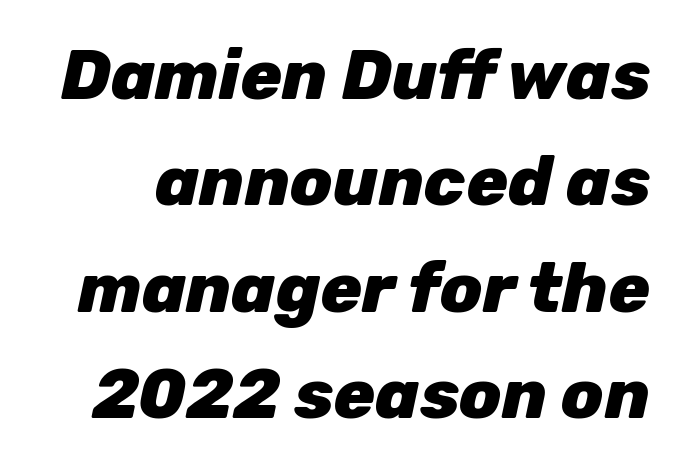
What weight is shown? A full bold with thick strokes. Reading down the column, the eye jumps a familiar distance to each next line. There's an unmistakable incline to the writing here. Varying glyph widths throughout — classic text-font behaviour. The zone under the glyphs is completely vacant. You could call the tracking neutral — neither tight nor loose.
